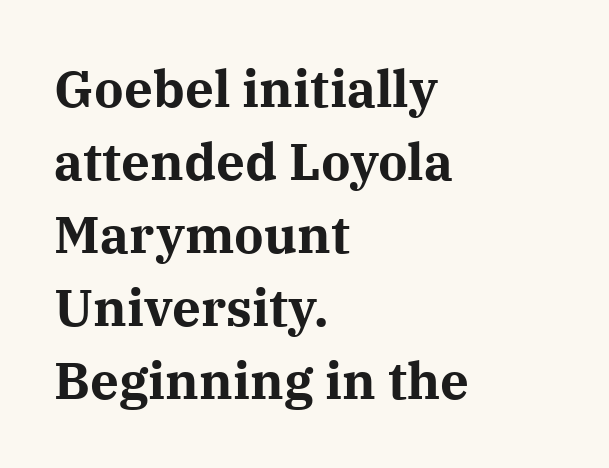
Q: Is the text bold? A: Yes.
Q: Is the text italic (slanted)? A: No, it is upright.
Q: Is the typeface a serif or a sans-serif typeface? A: Serif.
Q: Is the text underlined? A: No.
Q: How is the paragraph aligned? A: Left-aligned.
Q: Is the spacing between letters normal or unusually wide? A: Normal.
Q: Is the spacing between lines tight, normal or loose? A: Normal.
Q: Width (condensed, normal, or wide)? A: Normal.
Q: Stroke contrast? A: Medium.
Q: x-height? A: Medium.
Q: Monospaced? A: No.
